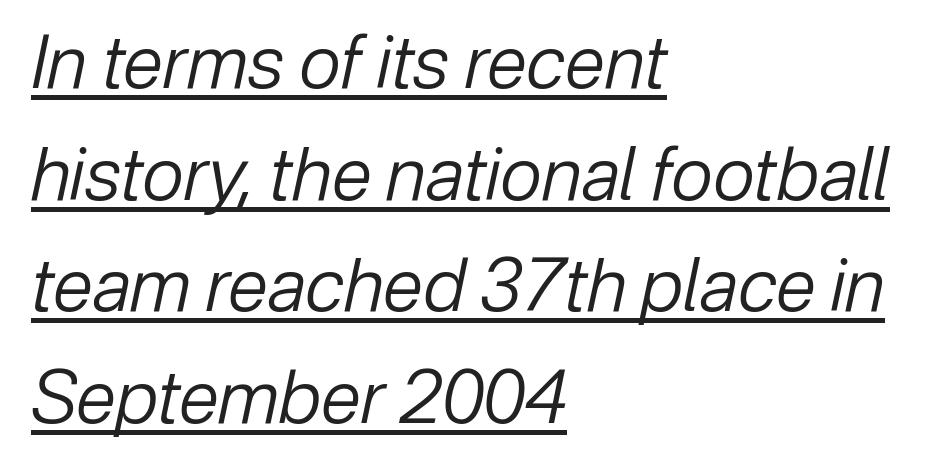
The image shows 73 px regular-weight type, italic (leaning right); set left-aligned, normal line spacing (1.53x), normal letter spacing, underlined; low stroke contrast and a medium x-height.
